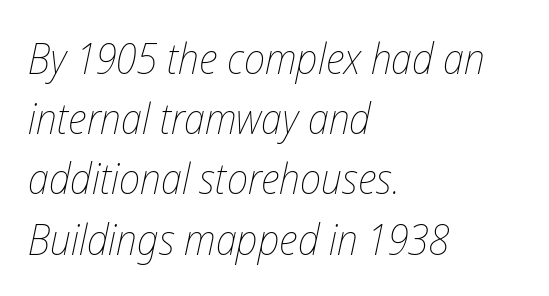
The image shows 43 px thin, condensed type, italic (leaning right); set left-aligned, normal line spacing (1.4x), normal letter spacing, not underlined; low stroke contrast and a medium x-height.
